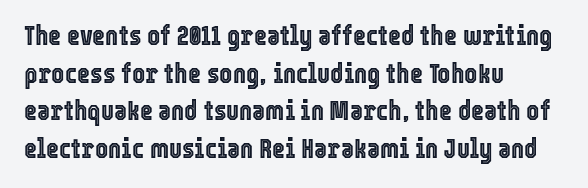
Which margin do the lines hug? The left one — the right edge is uneven. There is no visible air inserted between adjacent glyphs. Words float on clear page, feet unadorned. Here the designer chose a conventional face with non-uniform glyph widths. The passage shown stacks its lines at a standard gap.
